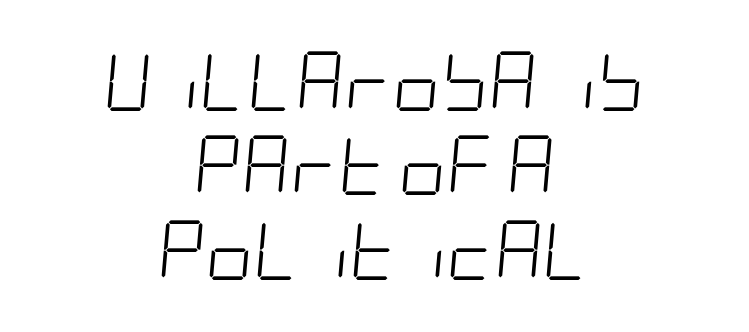
The strokes carry an ordinary text weight at most. This is oblique type, the kind used for emphasis or titles. Both edges are ragged and mirror each other, which tells us the setting is centered. Quick note: interline space is typical.
